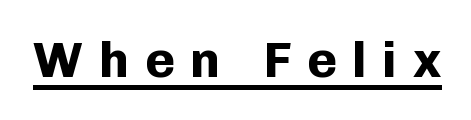
The image shows 50 px bold sans-serif type, upright; set unusually wide letter spacing (+0.32 em), underlined; low stroke contrast and a medium x-height.
